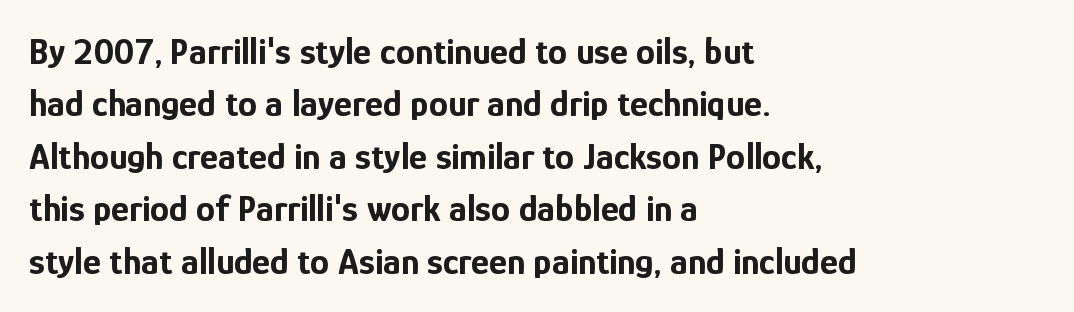
Posture: upright roman. If you measured baseline to baseline, you'd find a middling distance. The letters advance in unequal steps, a hallmark of proportional type. Glance below the letters and you will spot only blank space. Weight check: bold — yes, fully. The passage is arranged the way most books set body copy — flush left.
